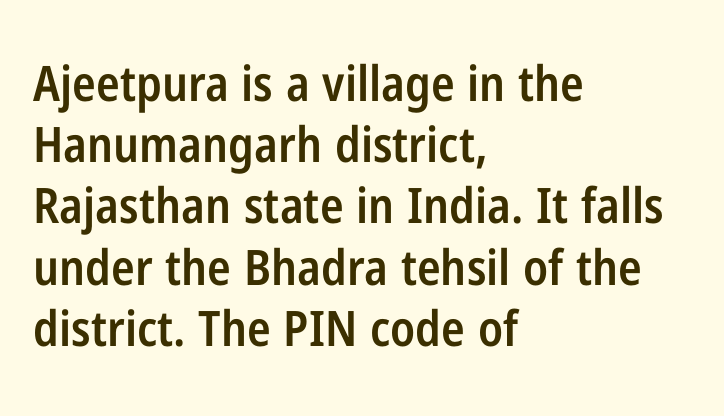
A typesetter would call this leading conventional body-copy spacing. Set as a demibold, roughly 600 on the weight scale. Observe the ordinary spacing: letters are neighbours, not strangers. This sample uses an upright cut, with every glyph sitting square on the baseline.
